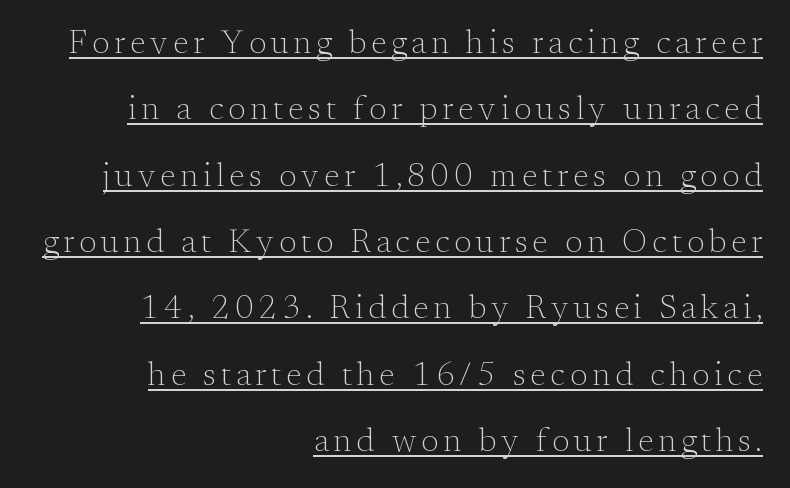
A typesetter would call this leading open, well beyond the default. Examine the stroke ends and you'll spot serifs. Do the characters align in a grid? No, the font is proportional. This sample uses an upright cut, with every glyph sitting square on the baseline.
